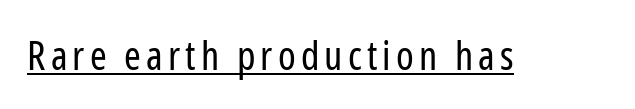
Q: Is the text bold? A: No.
Q: Is the text italic (slanted)? A: No, it is upright.
Q: Is the typeface a serif or a sans-serif typeface? A: Sans-serif.
Q: Is the text underlined? A: Yes.
Q: Width (condensed, normal, or wide)? A: Condensed.
Q: Stroke contrast? A: Low.
Q: x-height? A: Medium.
Q: Monospaced? A: No.
